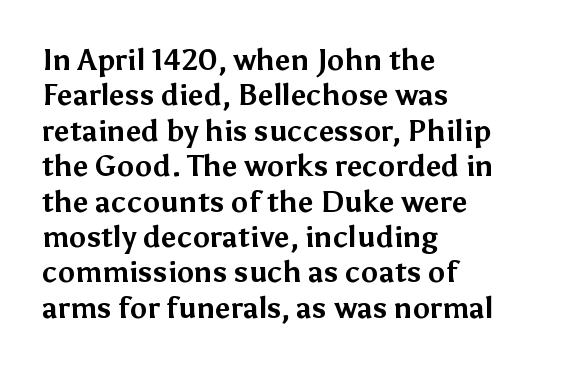
{"serif": "no", "italic": "no", "bold": "yes", "weight": "bold", "width": "normal", "stroke_contrast": "medium", "x_height": "medium", "monospaced": "no", "underline": "no", "align": "left", "line_spacing_ratio": 1.22, "letter_spacing": "normal", "letter_spacing_em": 0.0, "glyph_px": 29}
